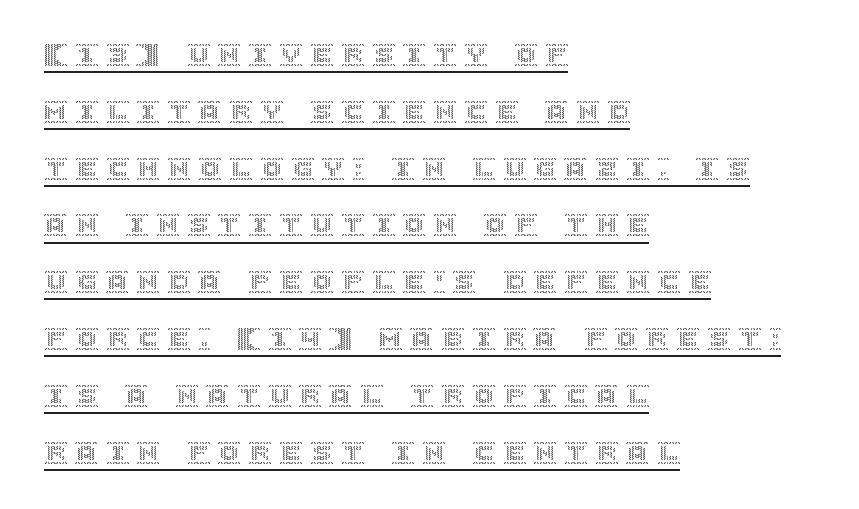
{"italic": "no", "underline": "yes", "align": "left", "line_spacing": "loose", "line_spacing_ratio": 2.47, "letter_spacing": "wide", "letter_spacing_em": 0.34, "glyph_px": 23}
